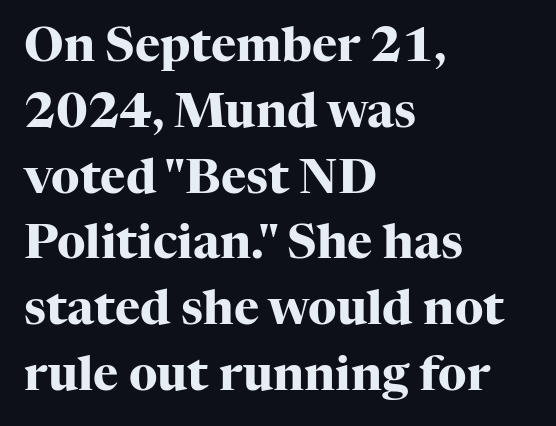
Every stem runs plumb, perpendicular to the baseline. Quick note: underline off. Compared with typical body copy, the letter spacing here is the same. These lines carry a lot of weight — the face is fully bold. Do the characters align in a grid? No, the font is proportional. Check where the strokes stop: tiny serifs finish them off.
